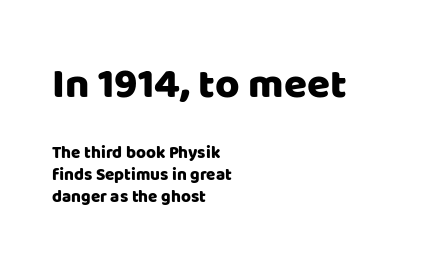
{"serif": "no", "italic": "no", "width": "normal", "stroke_contrast": "low", "x_height": "large", "monospaced": "no", "underline": "no", "align": "left", "line_spacing": "normal", "line_spacing_ratio": 1.29, "letter_spacing": "normal", "letter_spacing_em": 0.0, "larger_block": "first", "size_ratio": 2.47, "glyph_px": 42}
